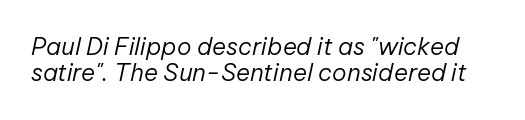
Each row of text sits above clean, open space. It's the slanting kind of type. The font is comparable to plain body text, perhaps lighter. Observe the ordinary spacing: letters are neighbours, not strangers. Is there much room between lines? No — they nearly touch.
